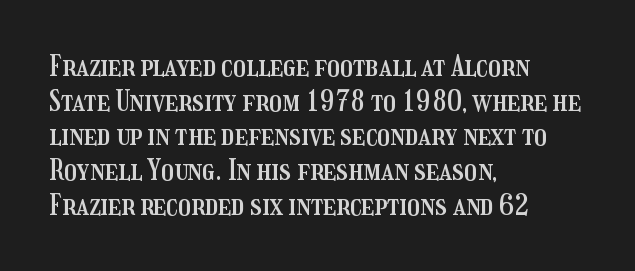
Q: Is the text italic (slanted)? A: No, it is upright.
Q: Is the text underlined? A: No.
Q: How is the paragraph aligned? A: Left-aligned.
Q: Is the spacing between letters normal or unusually wide? A: Normal.
Q: Width (condensed, normal, or wide)? A: Condensed.
Q: Stroke contrast? A: Medium.
Q: x-height? A: Medium.
Q: Monospaced? A: No.
